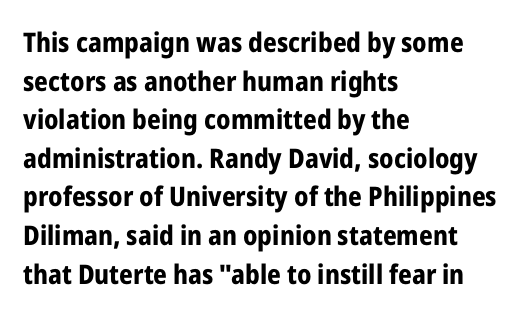
The image shows 27 px bold type, upright; set left-aligned, normal line spacing (1.43x), normal letter spacing, not underlined.
